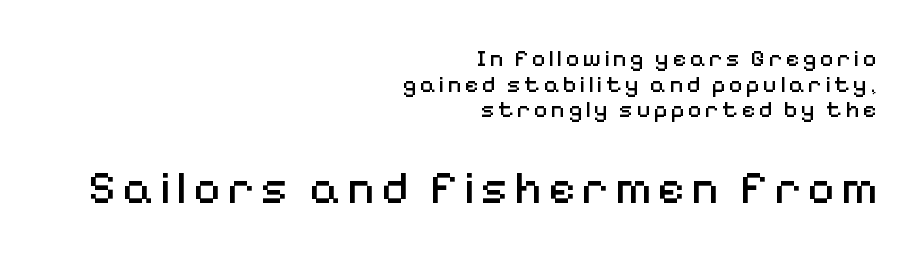
This sample uses an upright cut, with every glyph sitting square on the baseline. The designer dialed line spacing down below the default. Counters stay open thanks to moderate or lighter strokes. The letters carry no serifs — their stems end cleanly without finishing strokes. These two chunks differ in scale, with the bottom chunk taking the larger measure.
